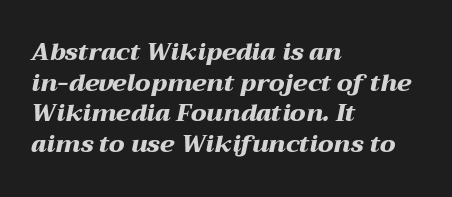
Heft: maximum for text — a bold. It's the slanting kind of type. No extra tracking has been applied to these lines. Words float on clear page, feet unadorned. Horizontal alignment here is leftward, the default for most running prose. The designer left line spacing at the default.
